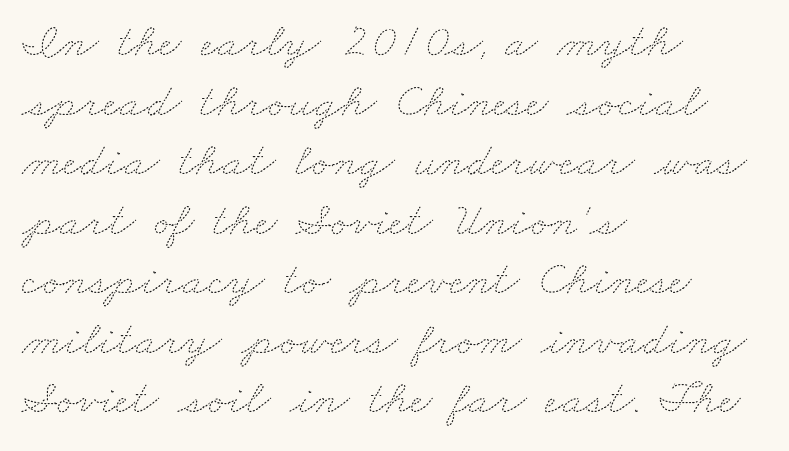
Q: Is the text bold? A: No.
Q: Is the text underlined? A: No.
Q: How is the paragraph aligned? A: Left-aligned.
Q: Is the spacing between letters normal or unusually wide? A: Normal.
Q: Width (condensed, normal, or wide)? A: Wide.
Q: Stroke contrast? A: Medium.
Q: x-height? A: Small.
Q: Monospaced? A: No.
